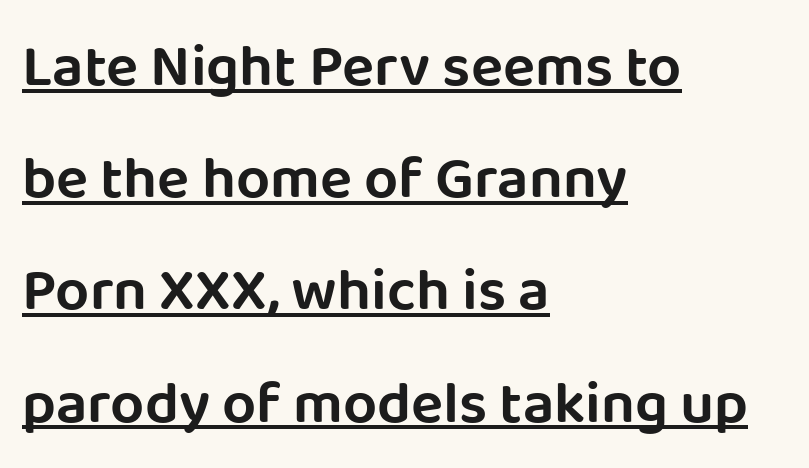
The image shows 60 px sans-serif type, upright; set left-aligned, line spacing 1.87x, normal letter spacing, underlined; low stroke contrast and a large x-height.
